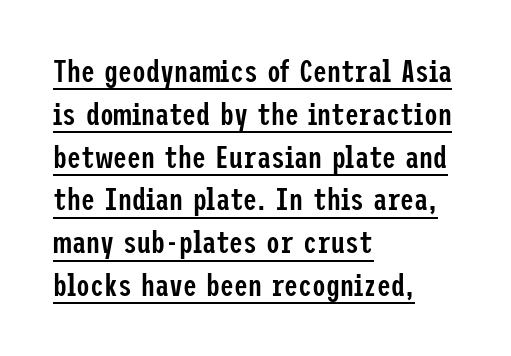
Q: Is the text bold? A: Semi-bold.
Q: Is the text italic (slanted)? A: No, it is upright.
Q: Is the typeface a serif or a sans-serif typeface? A: Sans-serif.
Q: Is the text underlined? A: Yes.
Q: How is the paragraph aligned? A: Left-aligned.
Q: Is the spacing between letters normal or unusually wide? A: Normal.
Q: Is the spacing between lines tight, normal or loose? A: Normal.
Q: Width (condensed, normal, or wide)? A: Condensed.
Q: Stroke contrast? A: Low.
Q: x-height? A: Medium.
